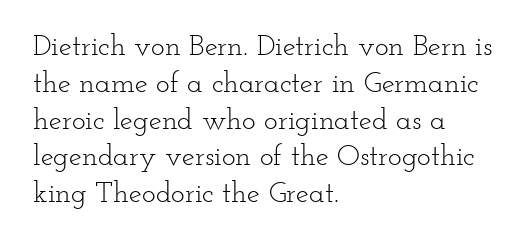
Q: Is the text bold? A: No.
Q: Is the text italic (slanted)? A: No, it is upright.
Q: Is the typeface a serif or a sans-serif typeface? A: Serif.
Q: Is the text underlined? A: No.
Q: How is the paragraph aligned? A: Left-aligned.
Q: Is the spacing between letters normal or unusually wide? A: Normal.
Q: Is the spacing between lines tight, normal or loose? A: Normal.
Q: Width (condensed, normal, or wide)? A: Wide.
Q: Stroke contrast? A: Low.
Q: x-height? A: Small.
Q: Monospaced? A: No.
